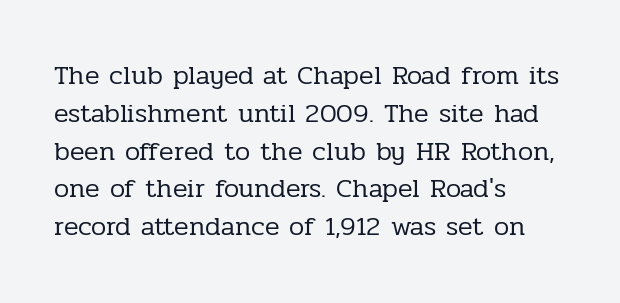
{"italic": "no", "bold": "no", "underline": "no", "align": "left", "line_spacing": "normal", "line_spacing_ratio": 1.4, "letter_spacing": "normal", "letter_spacing_em": 0.0, "glyph_px": 27}
